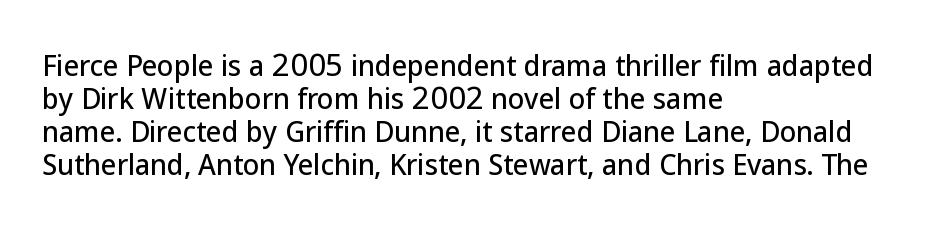
{"italic": "no", "underline": "no", "align": "left", "line_spacing_ratio": 1.22, "letter_spacing": "normal", "letter_spacing_em": 0.0, "glyph_px": 27}
